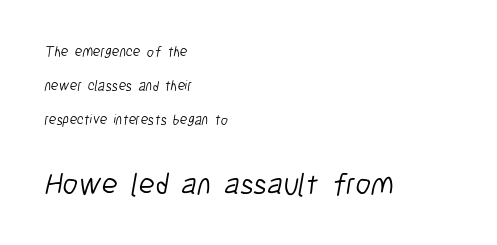
{"serif": "no", "bold": "no", "weight": "light", "width": "condensed", "stroke_contrast": "low", "x_height": "medium", "monospaced": "no", "underline": "no", "align": "left", "line_spacing": "loose", "line_spacing_ratio": 2.44, "letter_spacing": "normal", "letter_spacing_em": 0.0, "larger_block": "second", "size_ratio": 2.14, "glyph_px": 30}
